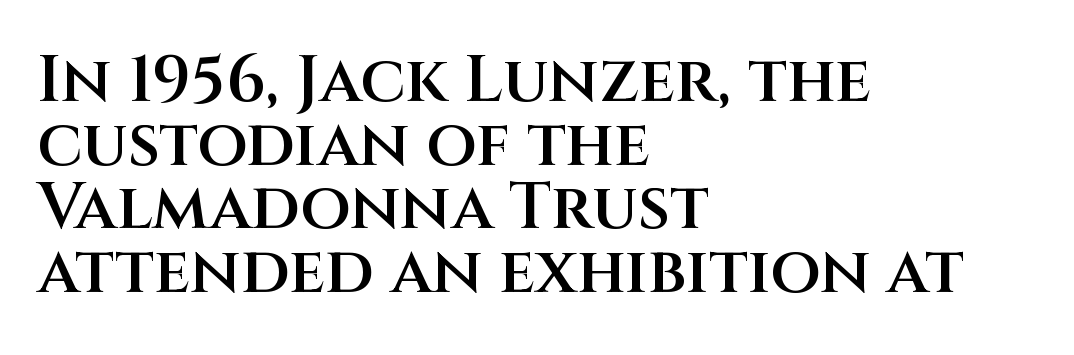
Q: Is the text bold? A: Semi-bold.
Q: Is the text italic (slanted)? A: No, it is upright.
Q: Is the typeface a serif or a sans-serif typeface? A: Sans-serif.
Q: Is the text underlined? A: No.
Q: How is the paragraph aligned? A: Left-aligned.
Q: Is the spacing between letters normal or unusually wide? A: Normal.
Q: Is the spacing between lines tight, normal or loose? A: Tight.
Q: Width (condensed, normal, or wide)? A: Normal.
Q: Stroke contrast? A: Medium.
Q: x-height? A: Large.
Q: Monospaced? A: No.
